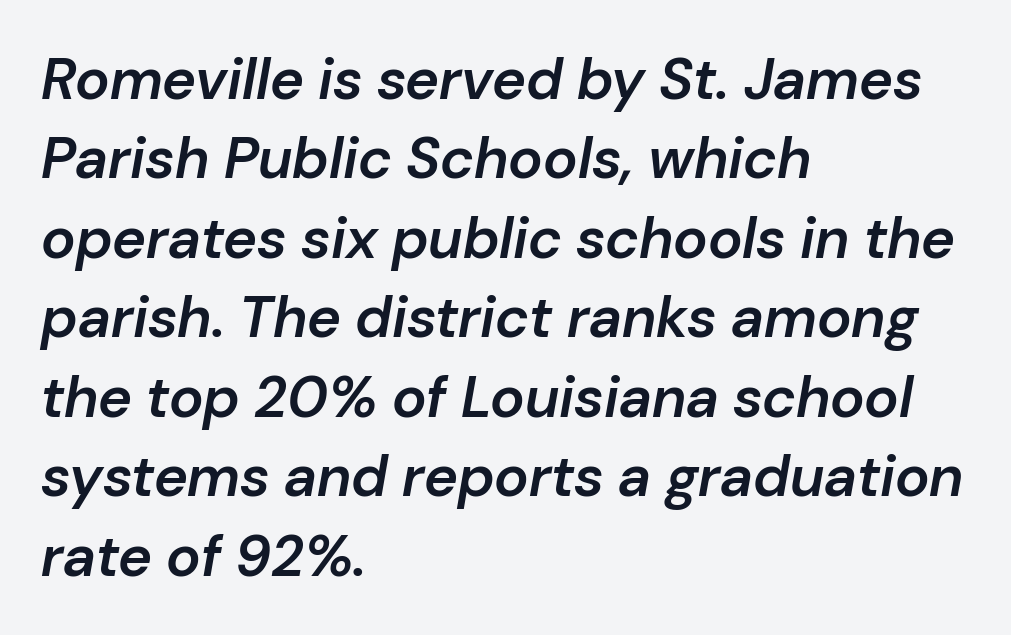
Interline gaps are of average width in this sample. The font's italic variant was chosen for this text. Nobody drew a line under any word here. Is the type bold? Partly — it's a semibold, heavier than regular but not fully bold. The lines are quadded left.
